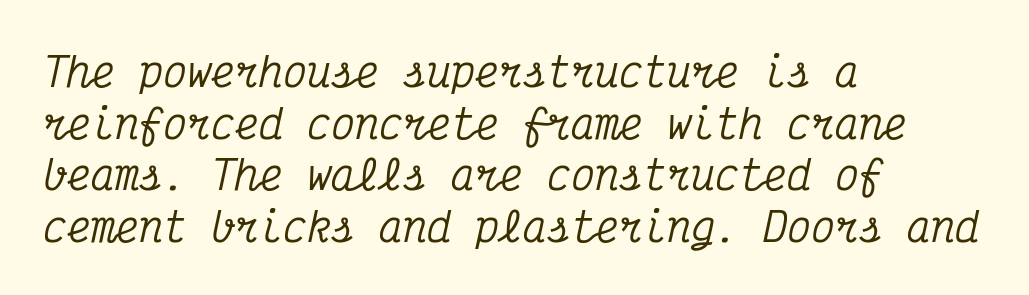
The image shows 40 px condensed serif type, italic (leaning right), monospaced; set left-aligned, normal line spacing (1.29x), normal letter spacing, not underlined; medium stroke contrast and a medium x-height.
